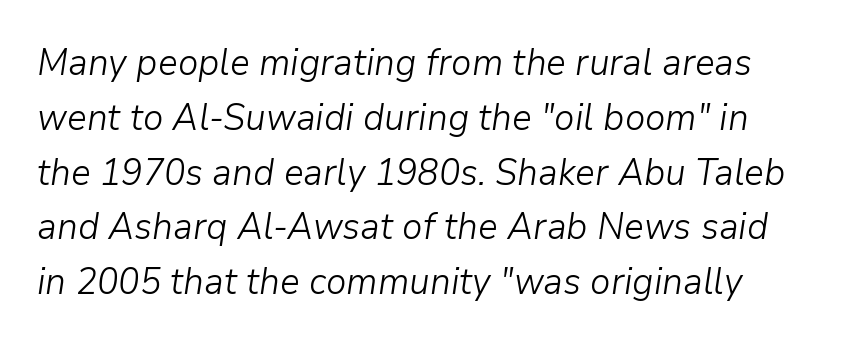
Slanted lettering throughout. Weight: in the light-to-regular range. Students, observe: this is what conventionally led text looks like. Check the space under the baseline: it is left empty.
